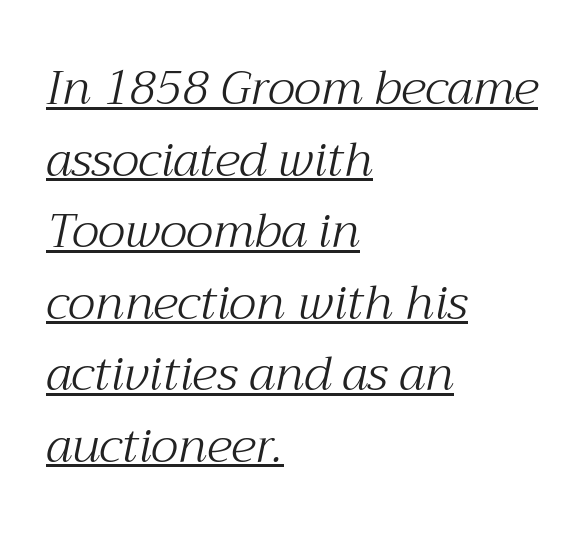
Q: Is the text bold? A: No.
Q: Is the text italic (slanted)? A: Yes, it leans right by about 12 degrees.
Q: Is the typeface a serif or a sans-serif typeface? A: Serif.
Q: Is the text underlined? A: Yes.
Q: How is the paragraph aligned? A: Left-aligned.
Q: Is the spacing between letters normal or unusually wide? A: Normal.
Q: Is the spacing between lines tight, normal or loose? A: Normal.
Q: Width (condensed, normal, or wide)? A: Normal.
Q: Stroke contrast? A: Medium.
Q: x-height? A: Medium.
Q: Monospaced? A: No.
